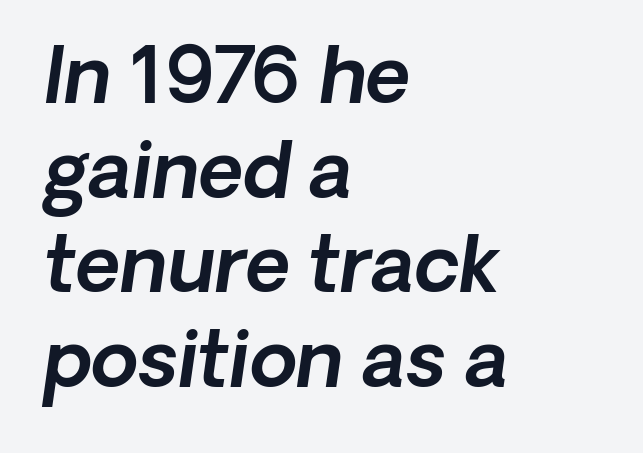
In CSS terms this would be text-align: left. The letterforms sit shoulder to shoulder at normal distance. The space beneath each line is pristine and unruled. Would a proofreader flag this as italicized? Yes. Looks like regular typesetting: each glyph gets only the width it needs.
